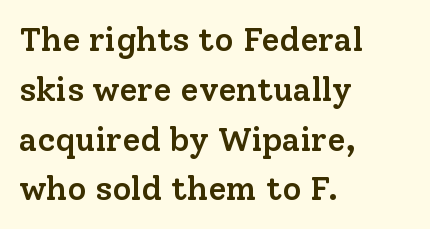
The image shows 33 px semibold serif type, upright; set left-aligned, normal line spacing (1.51x), normal letter spacing, not underlined; low stroke contrast and a medium x-height.
